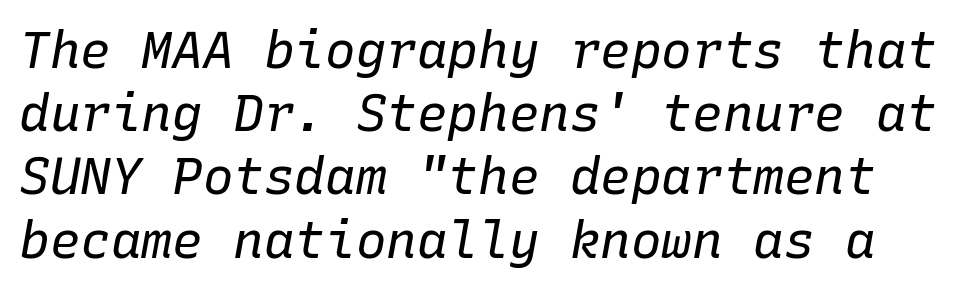
The rendering uses typewriter-style spacing with identical character cells. The typeface has the unassuming heft of standard copy or less. The font's italic variant was chosen for this text. The letters sit at their default tracking, neither squeezed nor spread. The glyphs are unaccompanied by any horizontal stroke below them.
